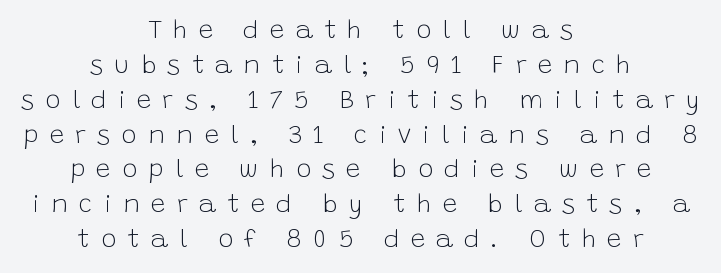
The image shows 26 px text type, upright; set centered, normal line spacing (1.34x), unusually wide letter spacing (+0.43 em), not underlined.
